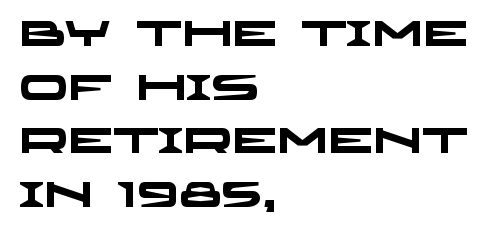
{"serif": "no", "bold": "yes", "weight": "heavy", "width": "wide", "stroke_contrast": "low", "x_height": "large", "monospaced": "no", "underline": "no", "align": "left", "line_spacing": "normal", "line_spacing_ratio": 1.49, "letter_spacing": "normal", "letter_spacing_em": 0.0, "glyph_px": 36}
